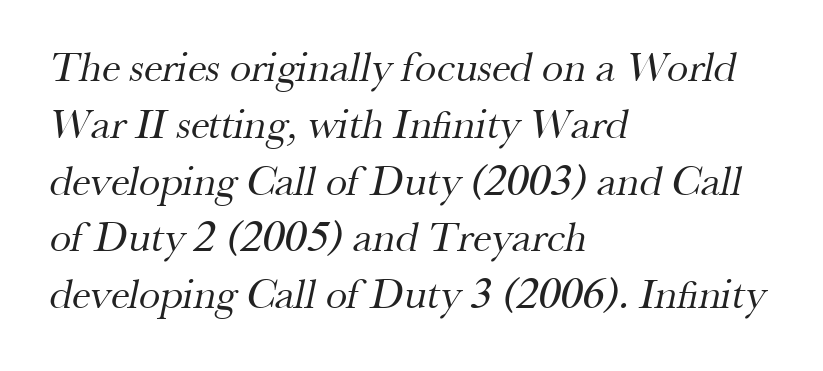
The image shows 43 px regular-weight serif type; set left-aligned, normal line spacing (1.32x), normal letter spacing, not underlined; medium stroke contrast and a small x-height.
